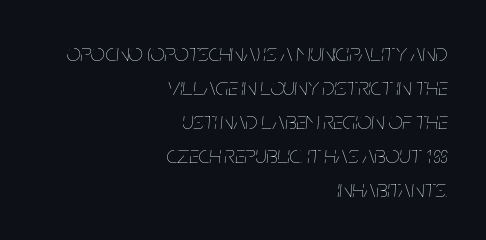
Q: Is the text bold? A: No.
Q: Is the text italic (slanted)? A: Yes, it leans right by about 5 degrees.
Q: Is the text underlined? A: No.
Q: How is the paragraph aligned? A: Right-aligned.
Q: Is the spacing between letters normal or unusually wide? A: Normal.
Q: Is the spacing between lines tight, normal or loose? A: Normal.
